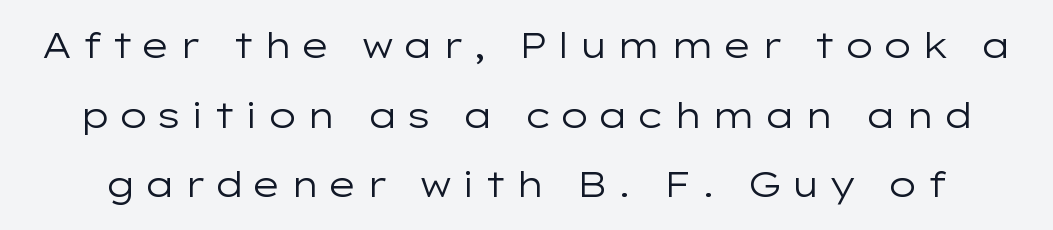
Only glyphs here, with clear space below each row. Baseline-to-baseline distance is far greater than the letter height. This sample has the flowing, uneven cadence of proportional lettering. Nope, no serifs anywhere on these letters. Unbolded letterforms with no extra heft. Look at the tracking — it's clearly loosened, letters drifting apart.
